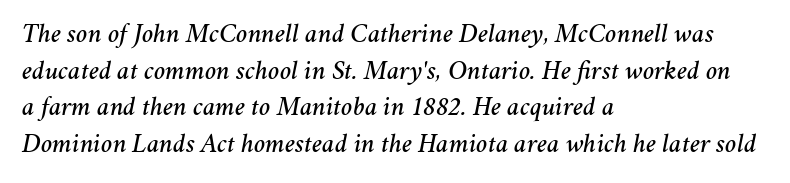
The image shows 27 px text type, italic (leaning right); set left-aligned, normal line spacing (1.36x), normal letter spacing, not underlined.
